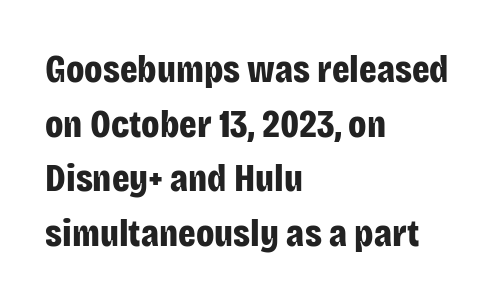
Students, observe: this is what conventionally led text looks like. Nope, not italic — everything's standing straight. A typesetter would call this proportional, since set widths differ per character. Each word holds together tightly as a unit, with standard inter-letter gaps. The lines in this sample share a left origin and differ only in where they stop.
